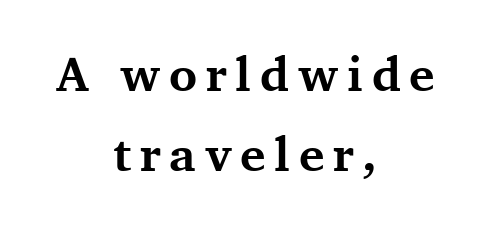
Each letter keeps its own natural width here, so spacing adapts to shape. Ascenders rise straight up at ninety degrees. Beneath every word, the page is bare. Strokes here are thick enough to call this a true bold.
